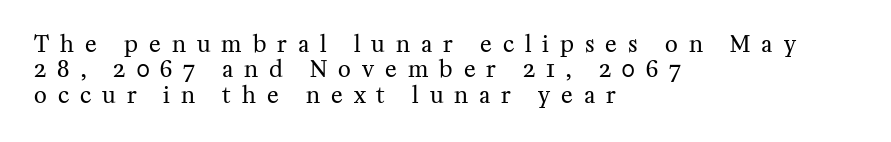
Q: Is the text bold? A: No.
Q: Is the text italic (slanted)? A: No, it is upright.
Q: Is the text underlined? A: No.
Q: How is the paragraph aligned? A: Left-aligned.
Q: Is the spacing between letters normal or unusually wide? A: Unusually wide.
Q: Is the spacing between lines tight, normal or loose? A: Tight.
